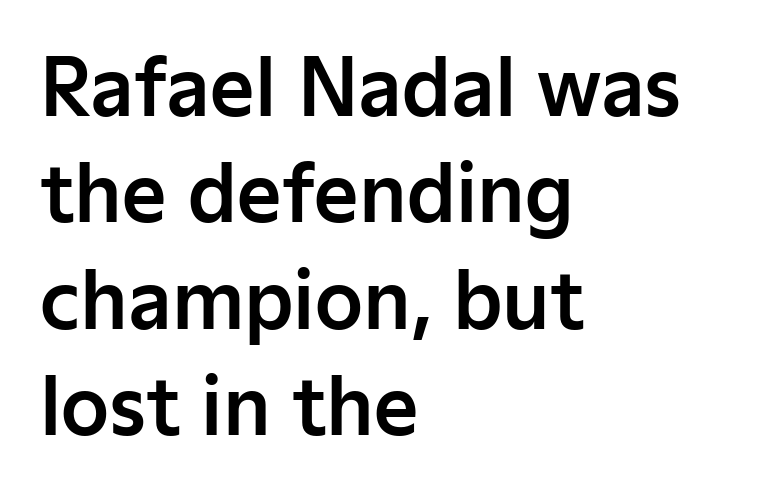
Alignment: flush left. The baseline area is clear. Is this a fixed-width face? No — the glyphs have proportional, varying widths. Unlike a traditional serif, this face leaves its strokes unadorned. Default kerning and tracking; the words read as compact shapes.
